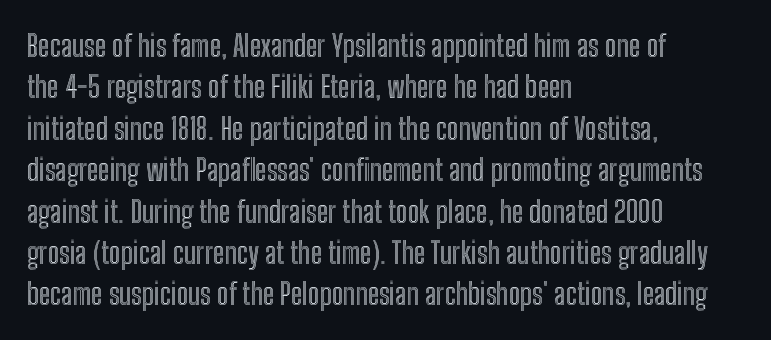
Q: Is the text italic (slanted)? A: No, it is upright.
Q: Is the text underlined? A: No.
Q: How is the paragraph aligned? A: Left-aligned.
Q: Is the spacing between letters normal or unusually wide? A: Normal.
Q: Is the spacing between lines tight, normal or loose? A: Normal.
Q: Width (condensed, normal, or wide)? A: Condensed.
Q: x-height? A: Medium.
Q: Monospaced? A: No.
